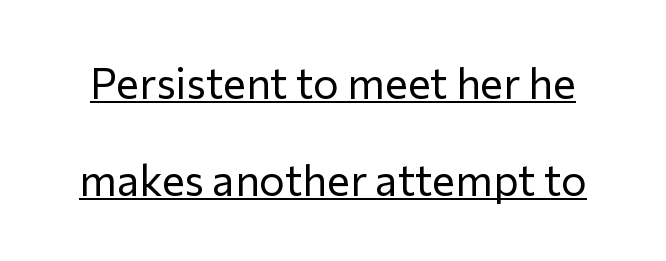
Q: Is the text bold? A: No.
Q: Is the text italic (slanted)? A: No, it is upright.
Q: Is the typeface a serif or a sans-serif typeface? A: Sans-serif.
Q: Is the text underlined? A: Yes.
Q: Is the spacing between letters normal or unusually wide? A: Normal.
Q: Is the spacing between lines tight, normal or loose? A: Loose.
Q: Width (condensed, normal, or wide)? A: Normal.
Q: Stroke contrast? A: Low.
Q: x-height? A: Medium.
Q: Monospaced? A: No.
